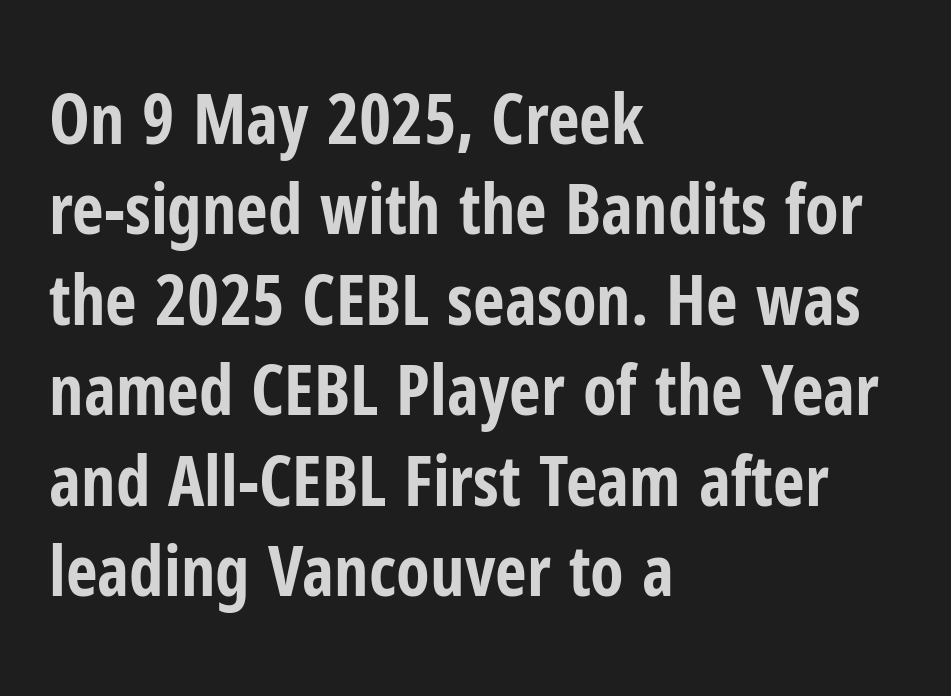
The image shows 69 px bold, condensed sans-serif type, upright; set left-aligned, normal line spacing (1.31x), normal letter spacing, not underlined; low stroke contrast and a medium x-height.
